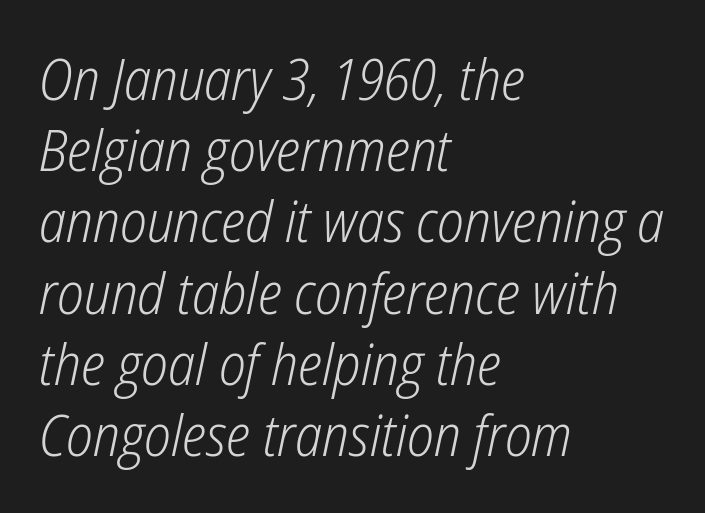
{"italic": "yes", "lean": "right", "slant_degrees": 12, "bold": "no", "weight": "light", "width": "condensed", "stroke_contrast": "low", "x_height": "medium", "monospaced": "no", "underline": "no", "align": "left", "line_spacing": "normal", "line_spacing_ratio": 1.25, "letter_spacing": "normal", "letter_spacing_em": 0.0, "glyph_px": 57}
